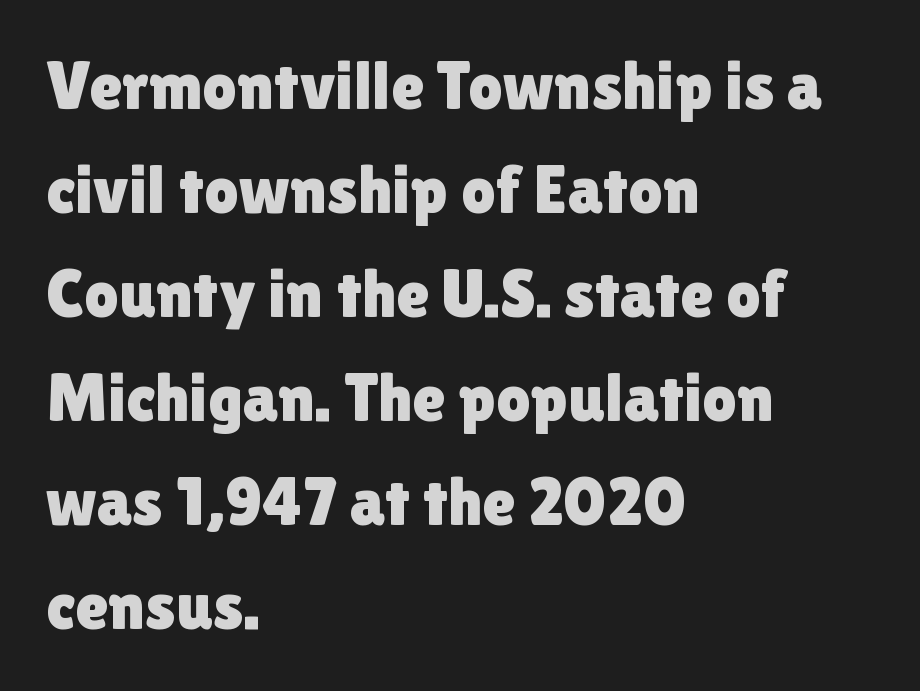
The image shows 68 px sans-serif type, upright; set left-aligned, normal line spacing (1.53x), normal letter spacing, not underlined; a medium x-height.
